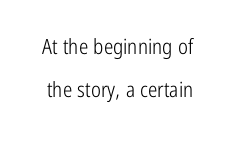
Q: Is the text bold? A: No.
Q: Is the text italic (slanted)? A: No, it is upright.
Q: Is the text underlined? A: No.
Q: Is the spacing between letters normal or unusually wide? A: Normal.
Q: Is the spacing between lines tight, normal or loose? A: Loose.
